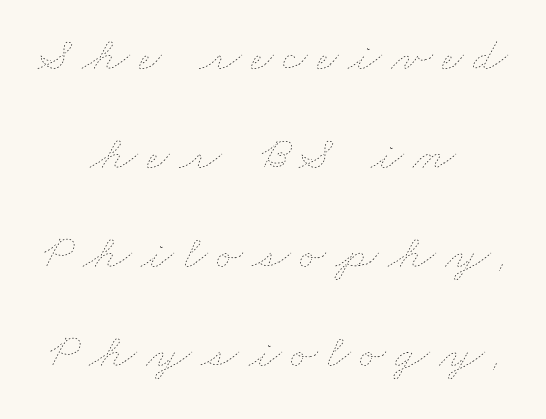
The image shows 49 px thin, wide type; set centered, loose line spacing (2.02x), not underlined; low stroke contrast and a small x-height.
